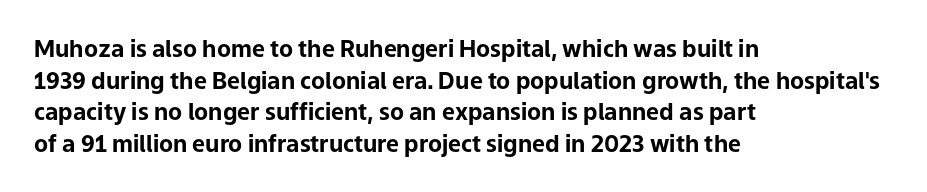
{"italic": "no", "bold": "yes", "underline": "no", "align": "left", "line_spacing": "normal", "line_spacing_ratio": 1.37, "letter_spacing": "normal", "letter_spacing_em": 0.0, "glyph_px": 23}
